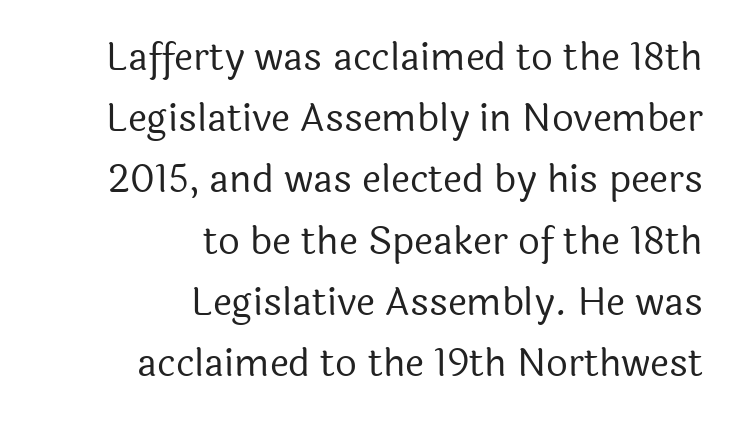
Q: Is the text bold? A: No.
Q: Is the text italic (slanted)? A: No, it is upright.
Q: Is the typeface a serif or a sans-serif typeface? A: Sans-serif.
Q: Is the text underlined? A: No.
Q: How is the paragraph aligned? A: Right-aligned.
Q: Is the spacing between letters normal or unusually wide? A: Normal.
Q: Is the spacing between lines tight, normal or loose? A: Normal.
Q: Width (condensed, normal, or wide)? A: Normal.
Q: x-height? A: Medium.
Q: Monospaced? A: No.
